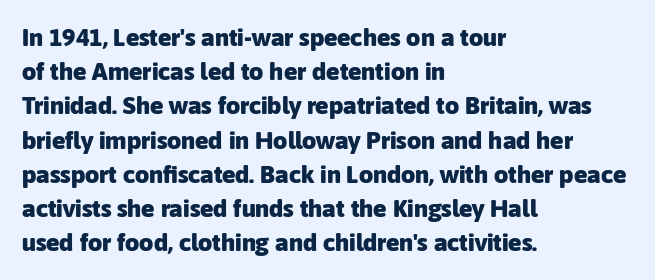
The image shows 25 px bold type, upright; set left-aligned, normal line spacing (1.37x), normal letter spacing, not underlined.
